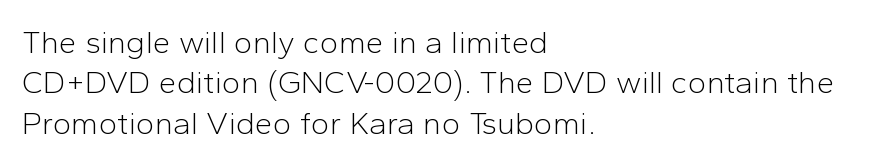
Q: Is the text bold? A: No.
Q: Is the text italic (slanted)? A: No, it is upright.
Q: Is the typeface a serif or a sans-serif typeface? A: Sans-serif.
Q: Is the text underlined? A: No.
Q: How is the paragraph aligned? A: Left-aligned.
Q: Is the spacing between letters normal or unusually wide? A: Normal.
Q: Is the spacing between lines tight, normal or loose? A: Normal.
Q: Width (condensed, normal, or wide)? A: Normal.
Q: Stroke contrast? A: Low.
Q: x-height? A: Medium.
Q: Monospaced? A: No.
